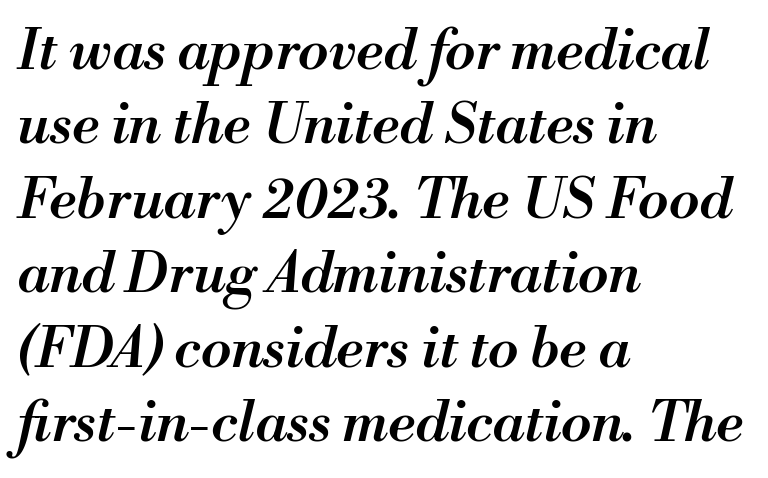
The face used here is a semibold: visibly heavier than regular, lighter than bold. Words float on clear page, feet unadorned. You can tell it's italic because the verticals aren't actually vertical. The line texture is even and compact thanks to regular tracking.
